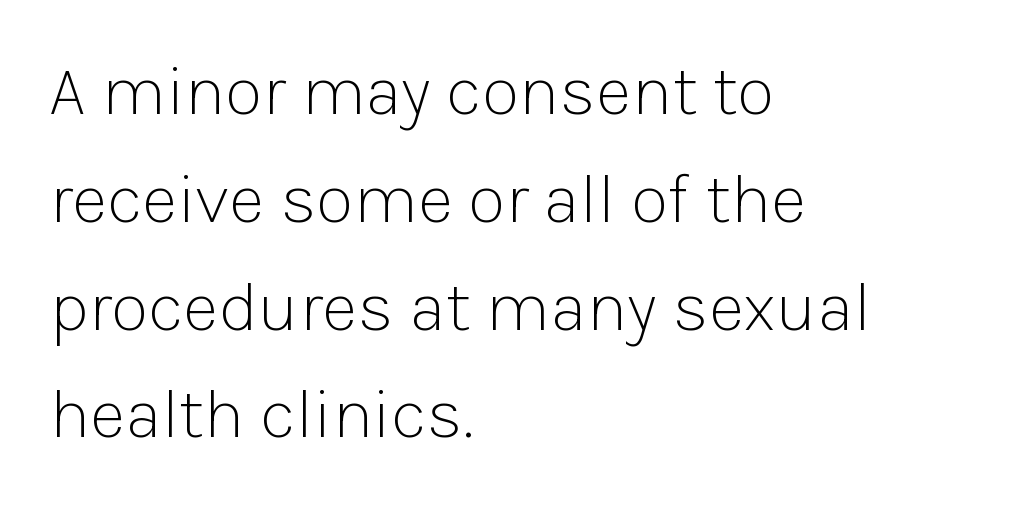
Q: Is the text bold? A: No.
Q: Is the text italic (slanted)? A: No, it is upright.
Q: Is the typeface a serif or a sans-serif typeface? A: Sans-serif.
Q: Is the text underlined? A: No.
Q: How is the paragraph aligned? A: Left-aligned.
Q: Is the spacing between letters normal or unusually wide? A: Normal.
Q: Is the spacing between lines tight, normal or loose? A: Normal.
Q: Width (condensed, normal, or wide)? A: Normal.
Q: Stroke contrast? A: Low.
Q: x-height? A: Medium.
Q: Monospaced? A: No.
